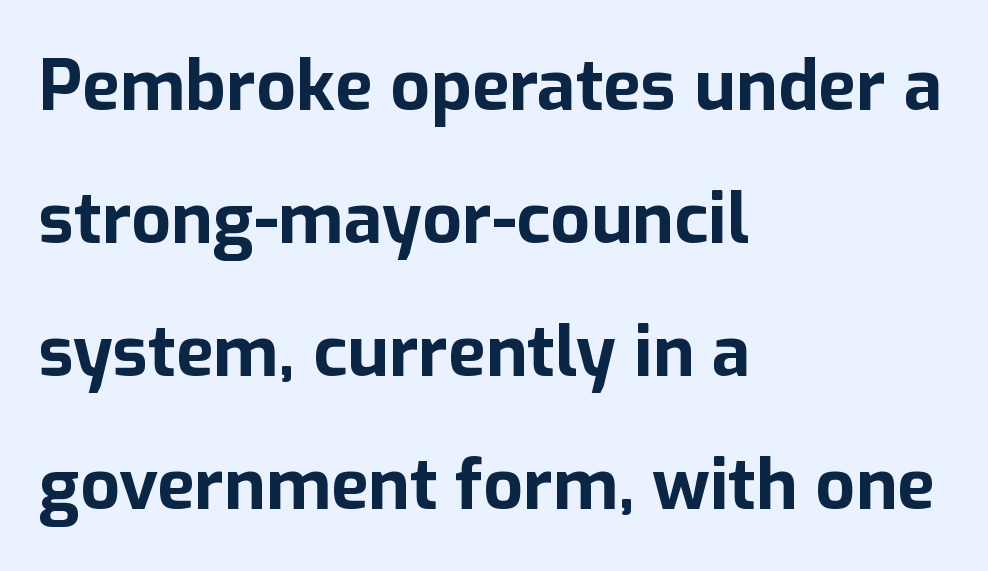
{"serif": "no", "italic": "no", "bold": "yes", "weight": "bold", "width": "normal", "stroke_contrast": "low", "x_height": "medium", "monospaced": "no", "underline": "no", "align": "left", "line_spacing": "loose", "line_spacing_ratio": 1.9, "letter_spacing": "normal", "letter_spacing_em": 0.0, "glyph_px": 70}
